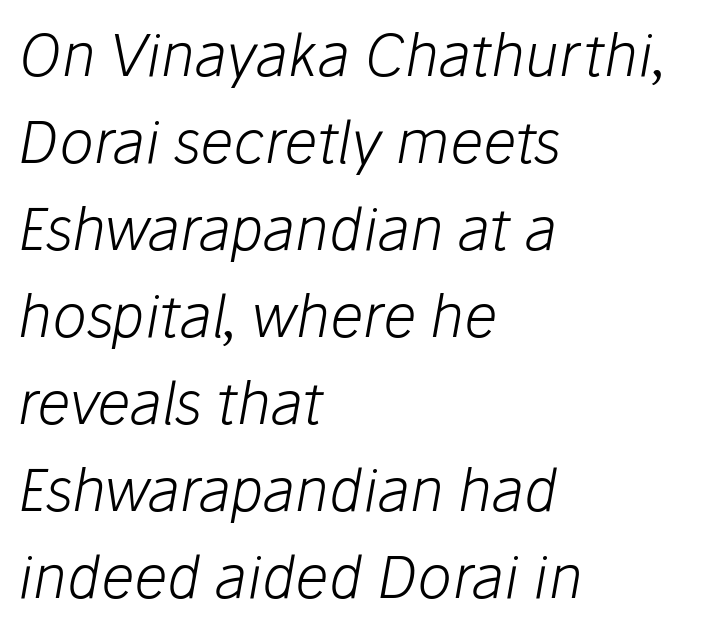
The face used here is proportionally spaced, like ordinary book or web type. Alignment: flush left. The specimen reads as italic at a glance. The string is rendered with underlining switched off. Whoever set this chose a conventional vertical rhythm.
